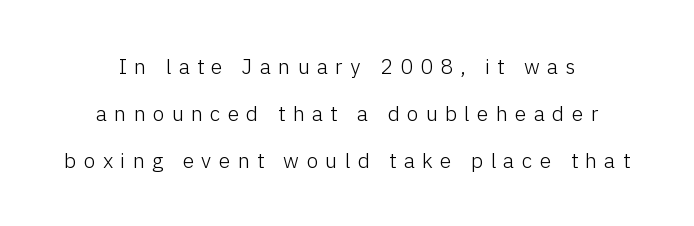
Q: Is the text bold? A: No.
Q: Is the text italic (slanted)? A: No, it is upright.
Q: Is the text underlined? A: No.
Q: Is the spacing between letters normal or unusually wide? A: Unusually wide.
Q: Is the spacing between lines tight, normal or loose? A: Loose.
